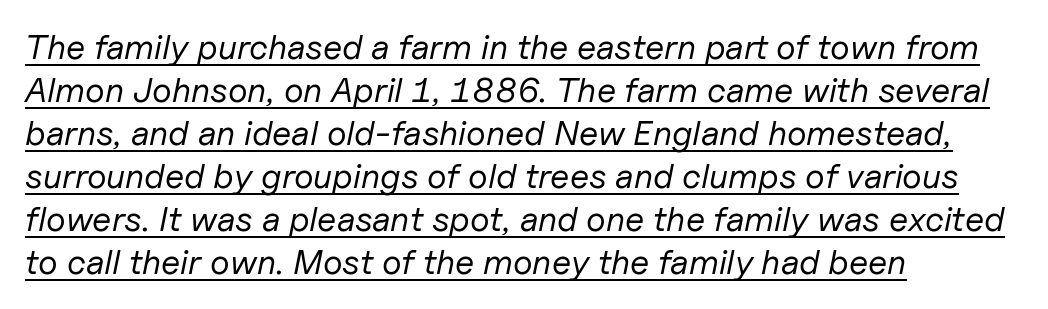
{"italic": "yes", "lean": "right", "slant_degrees": 11, "bold": "no", "weight": "regular", "width": "normal", "stroke_contrast": "low", "x_height": "medium", "monospaced": "no", "underline": "yes", "align": "left", "line_spacing_ratio": 1.23, "letter_spacing": "normal", "letter_spacing_em": 0.0, "glyph_px": 35}
